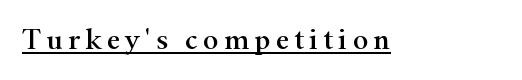
Proportional: the letters do not fall into vertical columns. The letters carry serifs — small finishing strokes at the ends of their stems. A rule runs beneath these lines of type. Upright lettering throughout.
